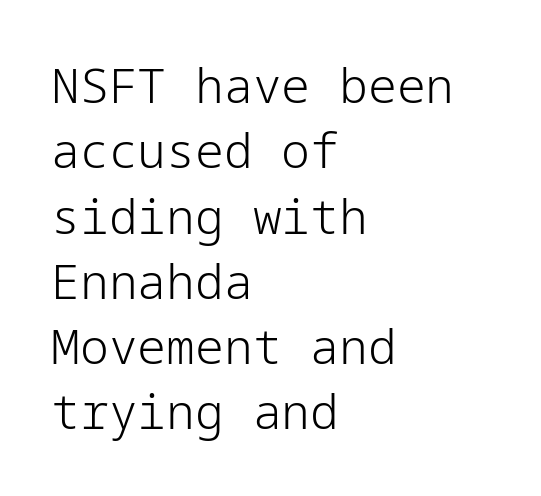
The image shows 48 px light sans-serif type, upright; set left-aligned, normal line spacing (1.36x), normal letter spacing, not underlined; low stroke contrast and a medium x-height.
